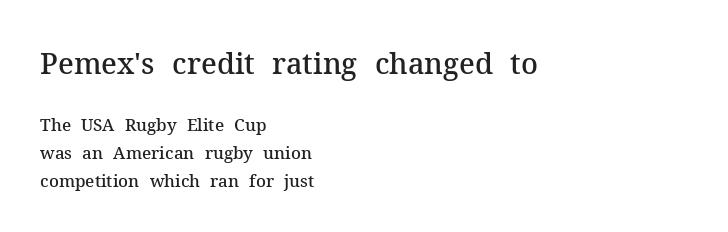
The image shows 29 px semibold serif type, upright; set left-aligned, normal line spacing (1.64x), normal letter spacing, not underlined; the first (top) block is 1.71x larger; medium stroke contrast and a medium x-height.
